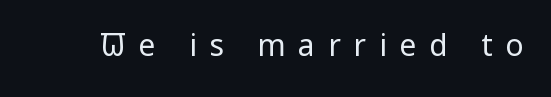
Q: Is the text bold? A: No.
Q: Is the text italic (slanted)? A: No, it is upright.
Q: Is the typeface a serif or a sans-serif typeface? A: Sans-serif.
Q: Is the text underlined? A: No.
Q: Is the spacing between letters normal or unusually wide? A: Unusually wide.
Q: Width (condensed, normal, or wide)? A: Condensed.
Q: Stroke contrast? A: Low.
Q: x-height? A: Large.
Q: Monospaced? A: No.
